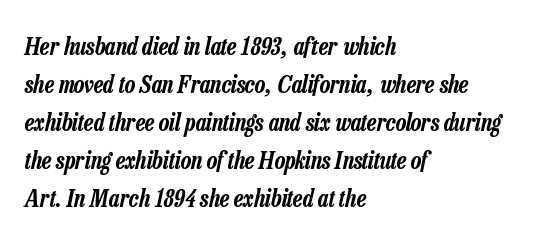
The image shows 24 px text type, italic (leaning right); set left-aligned, normal line spacing (1.58x), normal letter spacing, not underlined.
